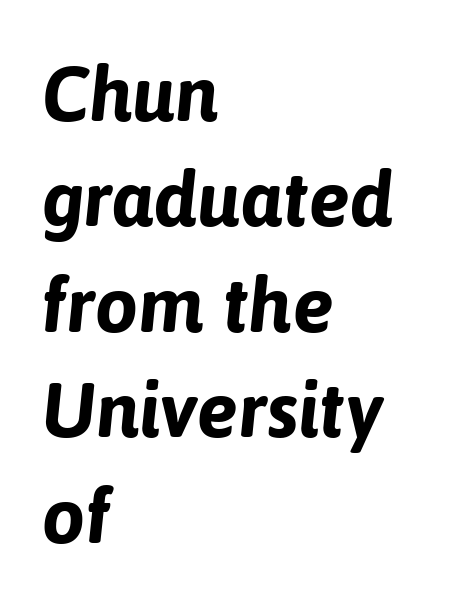
Q: Is the text bold? A: Yes.
Q: Is the text italic (slanted)? A: Yes, it leans right by about 6 degrees.
Q: Is the text underlined? A: No.
Q: How is the paragraph aligned? A: Left-aligned.
Q: Is the spacing between letters normal or unusually wide? A: Normal.
Q: Is the spacing between lines tight, normal or loose? A: Normal.
Q: Width (condensed, normal, or wide)? A: Normal.
Q: Stroke contrast? A: Low.
Q: x-height? A: Medium.
Q: Monospaced? A: No.
